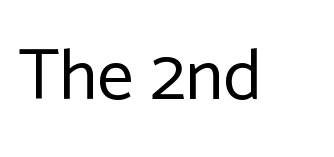
Q: Is the text bold? A: No.
Q: Is the text italic (slanted)? A: No, it is upright.
Q: Is the typeface a serif or a sans-serif typeface? A: Sans-serif.
Q: Is the text underlined? A: No.
Q: Is the spacing between letters normal or unusually wide? A: Normal.
Q: Width (condensed, normal, or wide)? A: Normal.
Q: Stroke contrast? A: Low.
Q: x-height? A: Medium.
Q: Monospaced? A: No.
